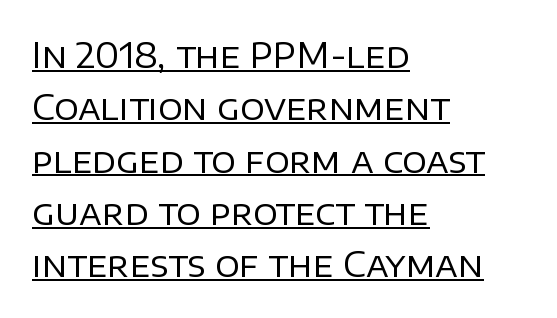
The image shows 34 px regular-weight sans-serif type, upright; set left-aligned, normal line spacing (1.54x), normal letter spacing, underlined; low stroke contrast and a large x-height.
